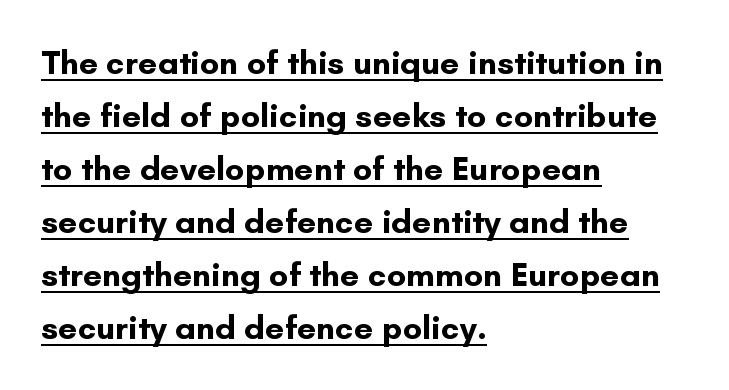
Q: Is the text bold? A: Yes.
Q: Is the text italic (slanted)? A: No, it is upright.
Q: Is the typeface a serif or a sans-serif typeface? A: Sans-serif.
Q: Is the text underlined? A: Yes.
Q: How is the paragraph aligned? A: Left-aligned.
Q: Is the spacing between letters normal or unusually wide? A: Normal.
Q: Is the spacing between lines tight, normal or loose? A: Normal.
Q: Width (condensed, normal, or wide)? A: Normal.
Q: Stroke contrast? A: Low.
Q: x-height? A: Small.
Q: Monospaced? A: No.
